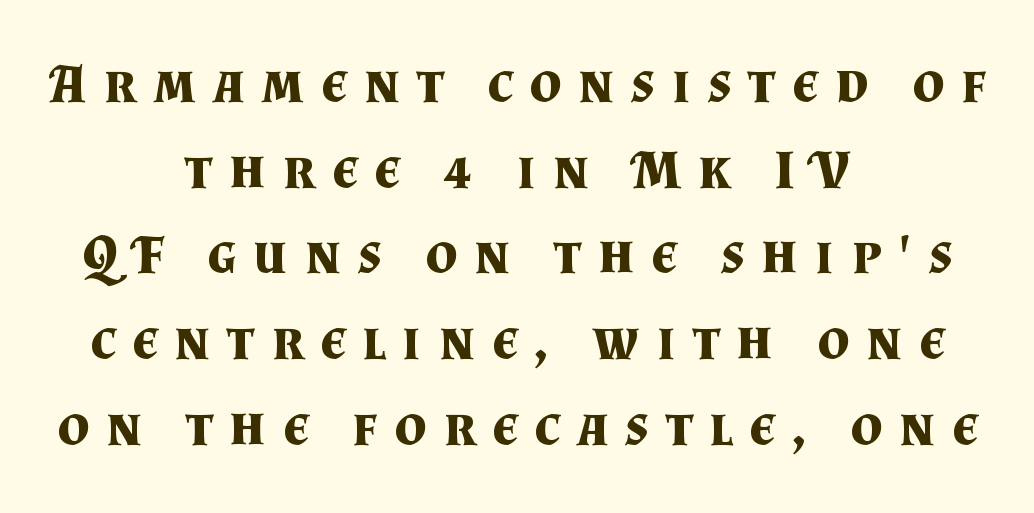
Look at the bottom of the vertical strokes: they flare into serifs here. The passage shown stacks its lines at a standard gap. The gaps between neighbouring characters are conspicuously large. Bold? Absolutely — the strokes are thick and heavy.
